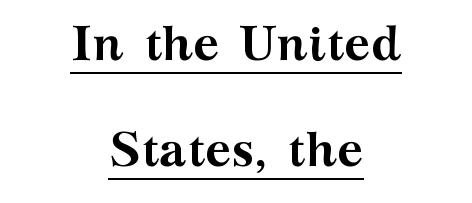
{"serif": "yes", "italic": "no", "bold": "yes", "weight": "semibold", "width": "wide", "stroke_contrast": "medium", "x_height": "medium", "monospaced": "no", "underline": "yes", "align": "center", "line_spacing": "loose", "line_spacing_ratio": 2.17, "letter_spacing": "normal", "letter_spacing_em": 0.0, "glyph_px": 49}
